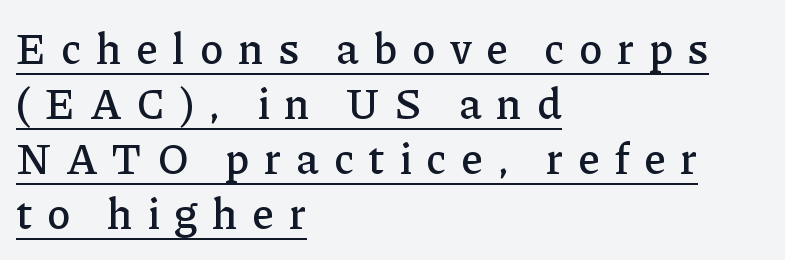
The image shows 43 px serif type, upright; set left-aligned, normal line spacing (1.28x), unusually wide letter spacing (+0.34 em), underlined; low stroke contrast and a medium x-height.
